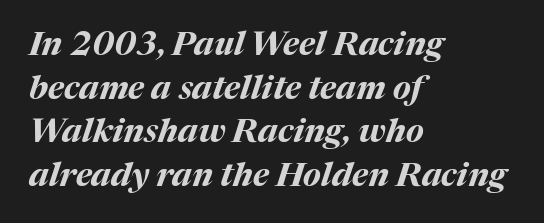
{"italic": "yes", "lean": "right", "slant_degrees": 17, "bold": "yes", "weight": "bold", "width": "normal", "stroke_contrast": "medium", "x_height": "medium", "monospaced": "no", "underline": "no", "align": "left", "line_spacing": "normal", "line_spacing_ratio": 1.32, "letter_spacing": "normal", "letter_spacing_em": 0.0, "glyph_px": 33}
